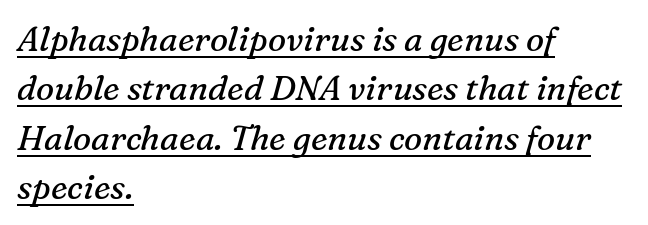
Observe the serifs anchoring each vertical stroke in this sample. The lettering is marked with a stroke running underneath it. These glyphs show unthickened strokes, regular width or finer. Line starts are locked; line ends wander. The axis of the letterforms is tilted away from vertical.
